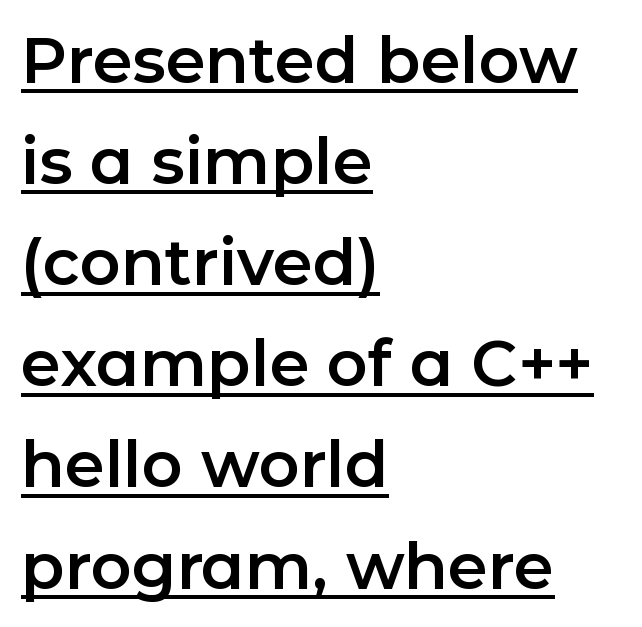
Q: Is the text italic (slanted)? A: No, it is upright.
Q: Is the typeface a serif or a sans-serif typeface? A: Sans-serif.
Q: Is the text underlined? A: Yes.
Q: How is the paragraph aligned? A: Left-aligned.
Q: Is the spacing between letters normal or unusually wide? A: Normal.
Q: Is the spacing between lines tight, normal or loose? A: Normal.
Q: Width (condensed, normal, or wide)? A: Normal.
Q: Stroke contrast? A: Low.
Q: x-height? A: Medium.
Q: Monospaced? A: No.
